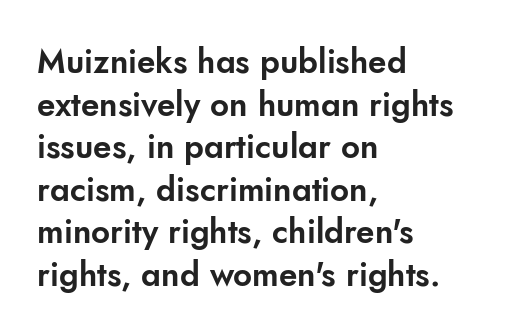
{"serif": "no", "italic": "no", "width": "normal", "stroke_contrast": "low", "x_height": "small", "monospaced": "no", "underline": "no", "align": "left", "line_spacing": "normal", "line_spacing_ratio": 1.29, "letter_spacing": "normal", "letter_spacing_em": 0.0, "glyph_px": 33}
